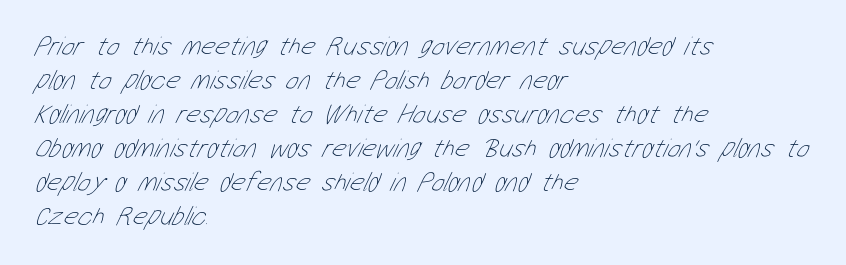
Q: Is the text bold? A: No.
Q: Is the text underlined? A: No.
Q: How is the paragraph aligned? A: Left-aligned.
Q: Is the spacing between letters normal or unusually wide? A: Normal.
Q: Is the spacing between lines tight, normal or loose? A: Normal.
